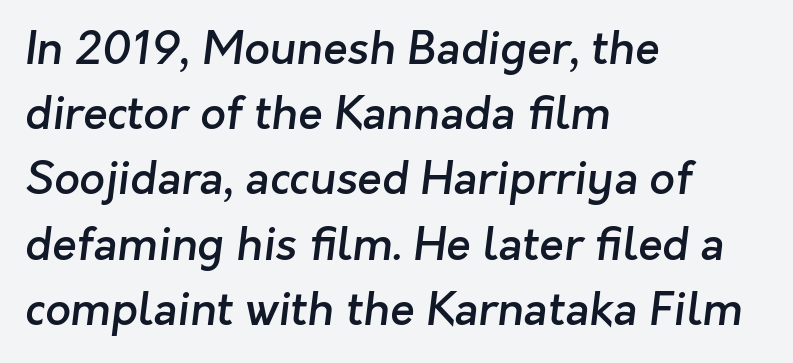
The image shows 45 px semibold sans-serif type; set left-aligned, normal line spacing (1.45x), normal letter spacing, not underlined; low stroke contrast and a medium x-height.
